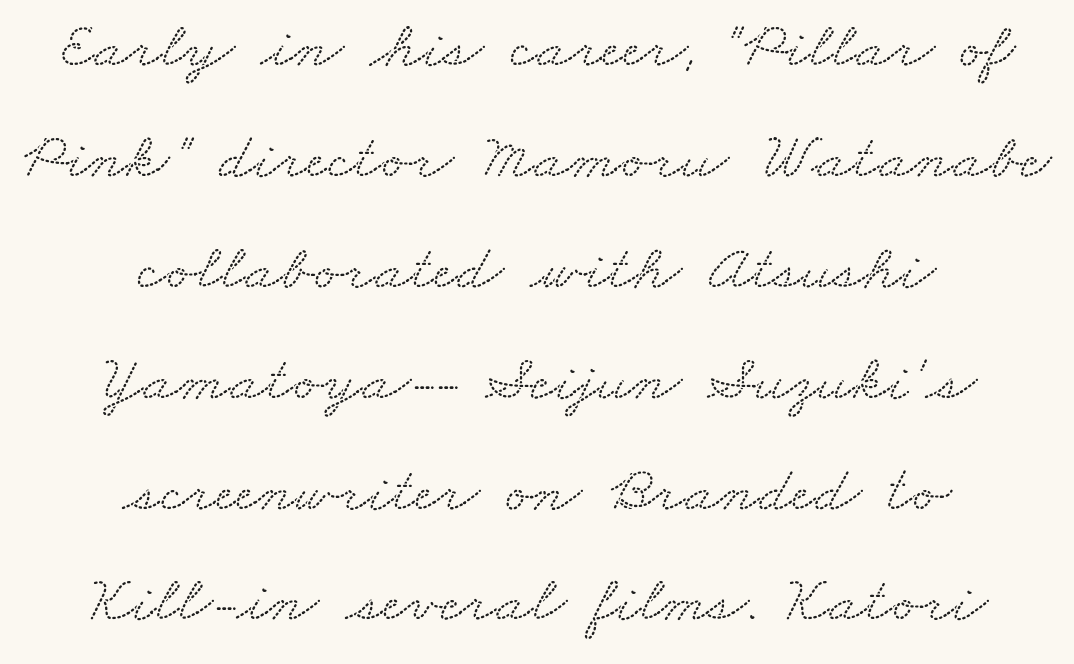
The passage shown is typed in a proportional face where columns would drift. These lines sit exactly where default settings would place them. The words here are not underlined. Is the block centered? Yes — each line is placed symmetrically about the middle. The horizontal fit of the characters is conventional and even.
